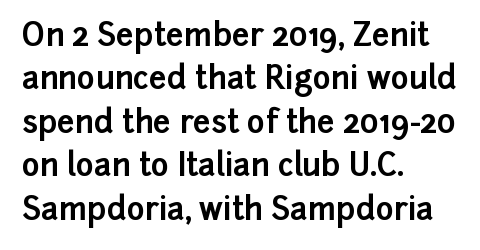
The image shows 31 px bold sans-serif type, upright; set left-aligned, normal line spacing (1.4x), normal letter spacing, not underlined; low stroke contrast and a medium x-height.
